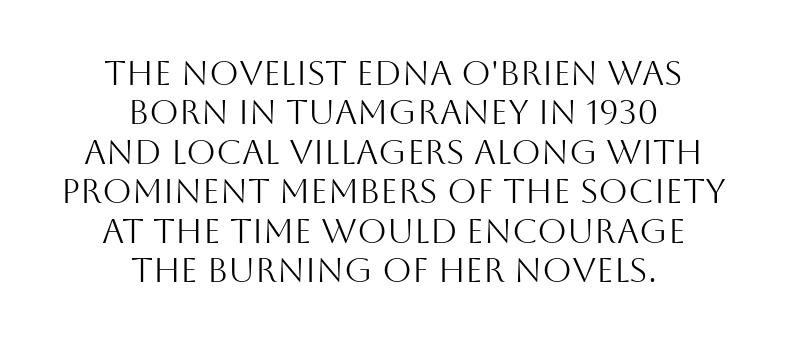
The image shows 34 px light sans-serif type, upright; set centered, line spacing 1.16x, normal letter spacing, not underlined; medium stroke contrast and a large x-height.
